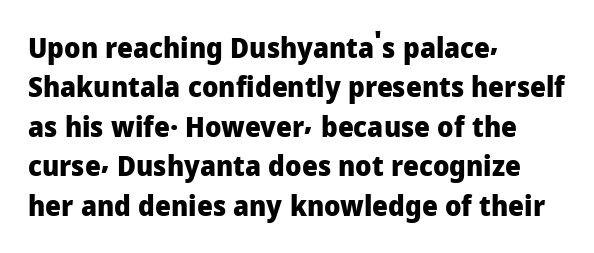
{"serif": "no", "italic": "no", "bold": "yes", "weight": "heavy", "width": "normal", "stroke_contrast": "low", "x_height": "medium", "monospaced": "no", "underline": "no", "align": "left", "line_spacing": "normal", "line_spacing_ratio": 1.41, "letter_spacing": "normal", "letter_spacing_em": 0.0, "glyph_px": 28}
